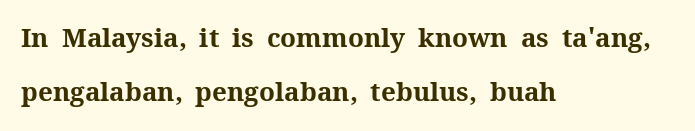
The image shows 26 px bold type, upright; set left-aligned, loose line spacing (2.09x), normal letter spacing, not underlined.
